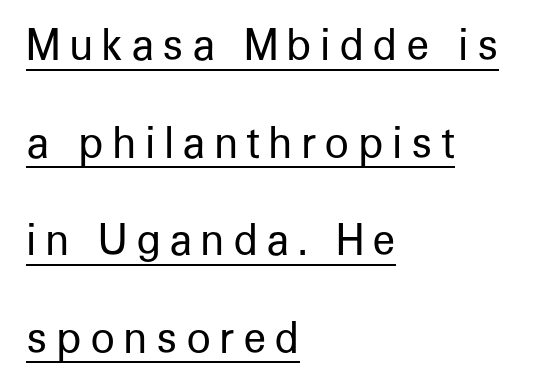
{"serif": "no", "italic": "no", "bold": "no", "weight": "regular", "width": "normal", "stroke_contrast": "low", "x_height": "medium", "monospaced": "no", "underline": "yes", "align": "left", "line_spacing": "loose", "line_spacing_ratio": 2.38, "letter_spacing": "wide", "letter_spacing_em": 0.2, "glyph_px": 41}
